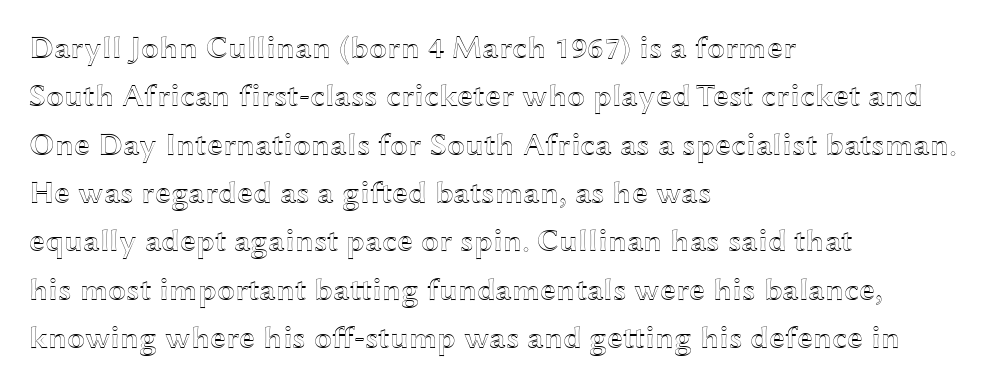
The passage shown is typed in a proportional face where columns would drift. The font's upright variant was chosen for this text. Each row of text sits above clean, open space. This sample uses plain, unmodified letter spacing. These lines are set flush left with a ragged right edge.
